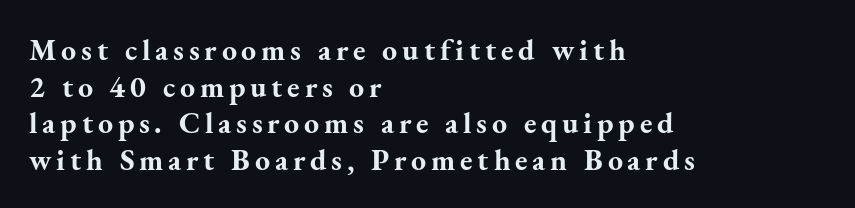
The image shows 30 px bold serif type, upright; set left-aligned, line spacing 1.22x, not underlined; medium stroke contrast and a small x-height.
